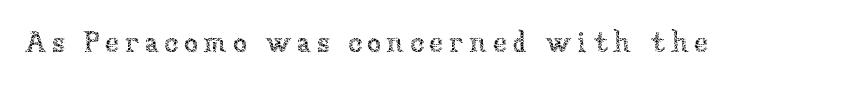
Q: Is the text bold? A: No.
Q: Is the text italic (slanted)? A: No, it is upright.
Q: Is the text underlined? A: No.
Q: Width (condensed, normal, or wide)? A: Normal.
Q: Stroke contrast? A: Low.
Q: x-height? A: Medium.
Q: Monospaced? A: No.
